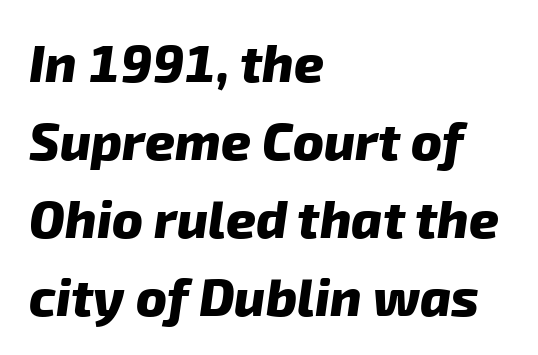
Quick note: underline off. A student would call this left alignment; a typographer would say flush left, rag right. Type style note: lacks serifs. Honestly, the letter spacing is just normal — you wouldn't notice it. Character widths vary here, with narrow letters taking less room than wide ones.
